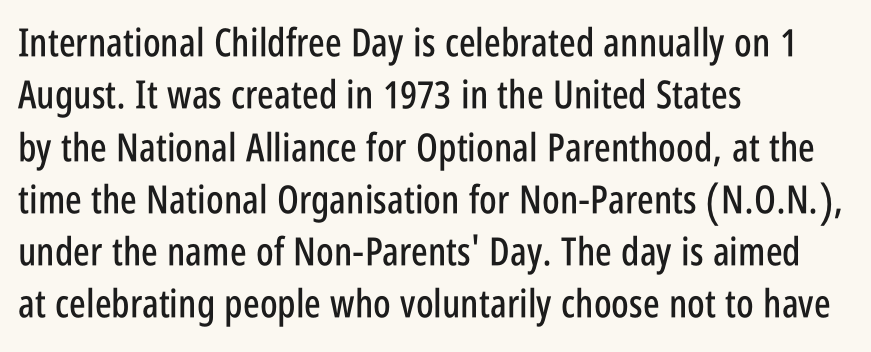
Q: Is the text italic (slanted)? A: No, it is upright.
Q: Is the typeface a serif or a sans-serif typeface? A: Sans-serif.
Q: Is the text underlined? A: No.
Q: How is the paragraph aligned? A: Left-aligned.
Q: Is the spacing between letters normal or unusually wide? A: Normal.
Q: Is the spacing between lines tight, normal or loose? A: Normal.
Q: Width (condensed, normal, or wide)? A: Condensed.
Q: Stroke contrast? A: Low.
Q: x-height? A: Large.
Q: Monospaced? A: No.
